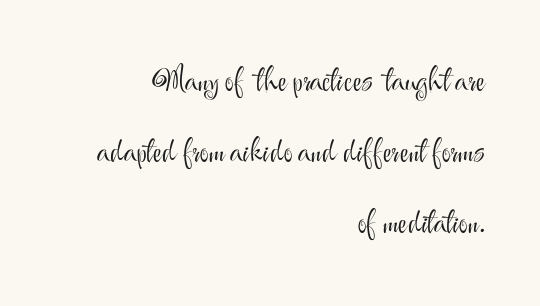
{"serif": "no", "bold": "no", "weight": "light", "width": "normal", "stroke_contrast": "medium", "x_height": "small", "monospaced": "no", "underline": "no", "align": "right", "line_spacing": "loose", "line_spacing_ratio": 2.29, "letter_spacing": "normal", "letter_spacing_em": 0.0, "glyph_px": 31}
